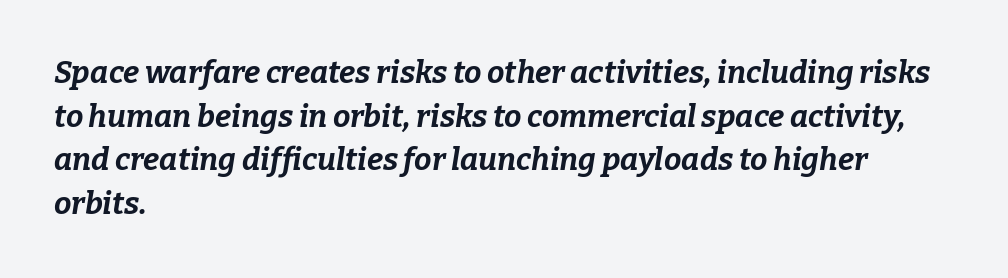
{"italic": "yes", "lean": "right", "slant_degrees": 9, "bold": "yes", "weight": "bold", "width": "normal", "stroke_contrast": "low", "x_height": "medium", "monospaced": "no", "underline": "no", "align": "left", "line_spacing": "normal", "line_spacing_ratio": 1.41, "letter_spacing": "normal", "letter_spacing_em": 0.0, "glyph_px": 31}
